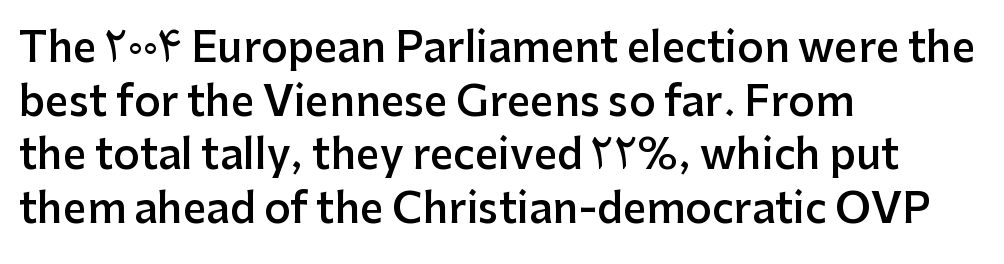
Q: Is the text bold? A: Semi-bold.
Q: Is the text italic (slanted)? A: No, it is upright.
Q: Is the typeface a serif or a sans-serif typeface? A: Sans-serif.
Q: Is the text underlined? A: No.
Q: How is the paragraph aligned? A: Left-aligned.
Q: Is the spacing between letters normal or unusually wide? A: Normal.
Q: Is the spacing between lines tight, normal or loose? A: Normal.
Q: Width (condensed, normal, or wide)? A: Normal.
Q: Stroke contrast? A: Low.
Q: x-height? A: Medium.
Q: Monospaced? A: No.
